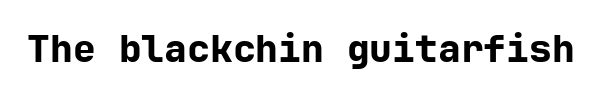
Q: Is the text bold? A: Yes.
Q: Is the text italic (slanted)? A: No, it is upright.
Q: Is the typeface a serif or a sans-serif typeface? A: Sans-serif.
Q: Is the text underlined? A: No.
Q: Is the spacing between letters normal or unusually wide? A: Normal.
Q: Width (condensed, normal, or wide)? A: Normal.
Q: Stroke contrast? A: Low.
Q: x-height? A: Medium.
